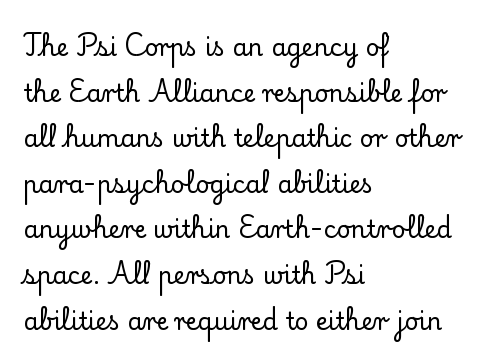
Q: Is the text italic (slanted)? A: No, it is upright.
Q: Is the text underlined? A: No.
Q: How is the paragraph aligned? A: Left-aligned.
Q: Is the spacing between letters normal or unusually wide? A: Normal.
Q: Is the spacing between lines tight, normal or loose? A: Loose.
